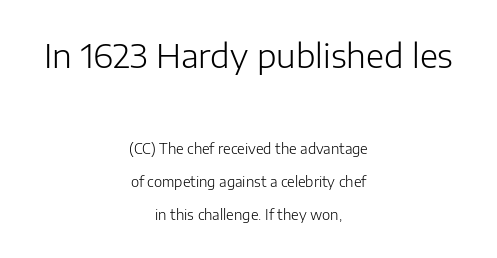
{"serif": "no", "italic": "no", "bold": "no", "weight": "light", "width": "normal", "stroke_contrast": "low", "x_height": "medium", "monospaced": "no", "underline": "no", "align": "center", "line_spacing": "loose", "line_spacing_ratio": 2.37, "letter_spacing": "normal", "letter_spacing_em": 0.0, "larger_block": "first", "size_ratio": 2.36, "glyph_px": 33}
